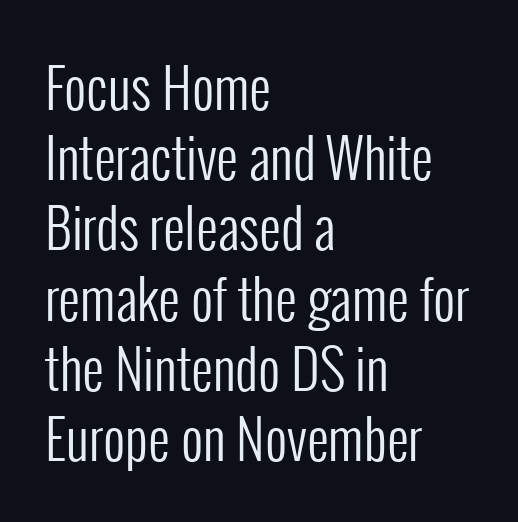
The strokes carry an ordinary text weight at most. Rule under the text: the space is simply empty. Stroke terminals: plain, sans-serif. Short note: letters normally spaced. The rendering uses natural spacing where letterforms have individual widths.
